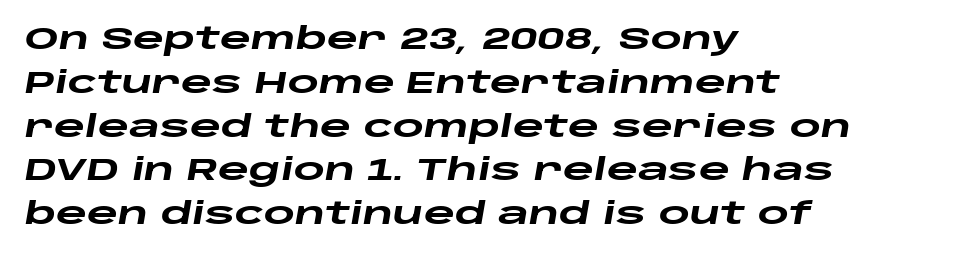
These lines sit exactly where default settings would place them. The typography opts for an oblique posture over an upright one. Letters rest on an invisible, unmarked baseline. This sample has the flowing, uneven cadence of proportional lettering. Each line starts at the same left margin while the right side varies. The face used here is rendered with its standard letterfit.
